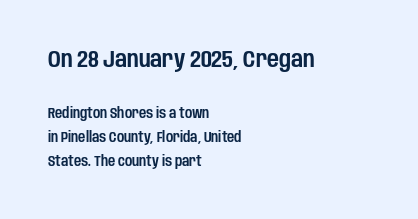
Vertical strokes here are truly vertical. Underline: absent. Which of the two is more prominent by size? The first, at the top. Caption: multi-line text, flush left, ragged right. Tracking value appears to be zero — textbook default spacing.
